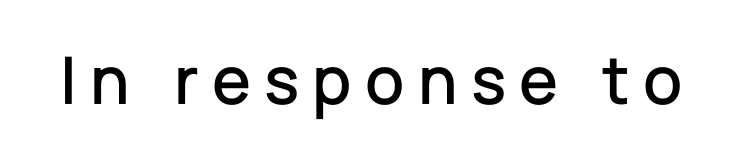
No feet cap the strokes, marking this as sans-serif type. The passage shown is typed in a proportional face where columns would drift. When letters stand straight like this, we call the style roman or upright. The specimen omits any rule beneath the text block's lines.
